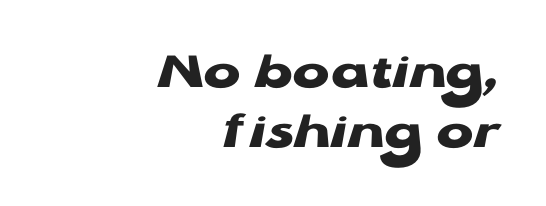
{"serif": "no", "italic": "no", "bold": "yes", "weight": "heavy", "width": "wide", "stroke_contrast": "low", "x_height": "medium", "monospaced": "no", "underline": "no", "align": "right", "line_spacing": "tight", "line_spacing_ratio": 1.09, "letter_spacing": "normal", "letter_spacing_em": 0.0, "glyph_px": 55}
